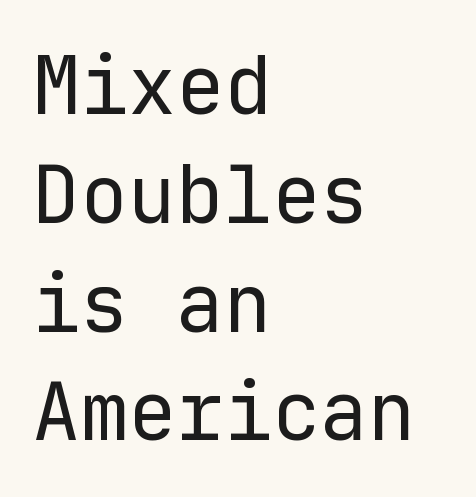
Q: Is the text bold? A: No.
Q: Is the text italic (slanted)? A: No, it is upright.
Q: Is the typeface a serif or a sans-serif typeface? A: Sans-serif.
Q: Is the text underlined? A: No.
Q: How is the paragraph aligned? A: Left-aligned.
Q: Is the spacing between letters normal or unusually wide? A: Normal.
Q: Is the spacing between lines tight, normal or loose? A: Normal.
Q: Width (condensed, normal, or wide)? A: Normal.
Q: Stroke contrast? A: Low.
Q: x-height? A: Medium.
Q: Monospaced? A: Yes.
